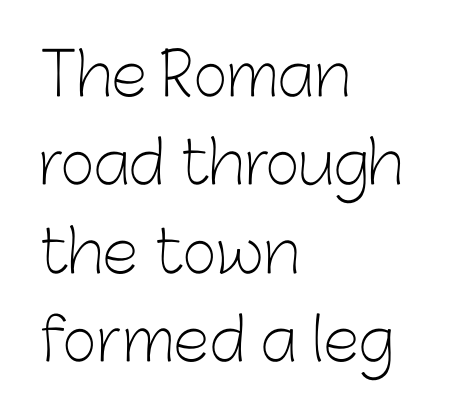
The type is set solid horizontally, with unmodified tracking. A bare baseline throughout the passage. Think of a printed novel: that variable character pitch is what you see here. Teacher's note: observe the even left margin — that is flush-left alignment.
